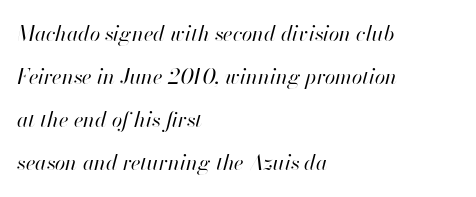
{"italic": "yes", "lean": "right", "slant_degrees": 13, "bold": "no", "underline": "no", "align": "left", "line_spacing": "loose", "line_spacing_ratio": 2.05, "letter_spacing": "normal", "letter_spacing_em": 0.0, "glyph_px": 21}
